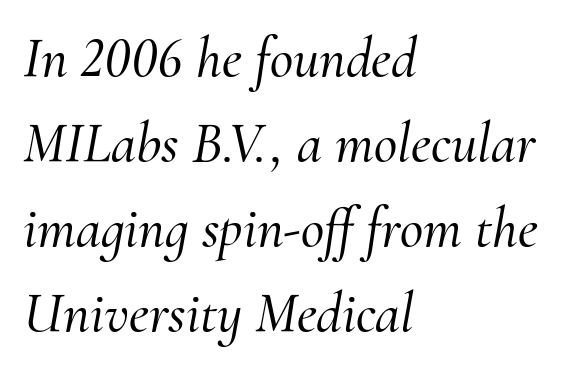
The image shows 57 px serif type, italic (leaning right); set left-aligned, normal line spacing (1.49x), normal letter spacing, not underlined; medium stroke contrast and a small x-height.
